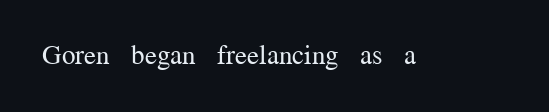
Q: Is the text bold? A: No.
Q: Is the text italic (slanted)? A: No, it is upright.
Q: Is the text underlined? A: No.
Q: Is the spacing between letters normal or unusually wide? A: Normal.
